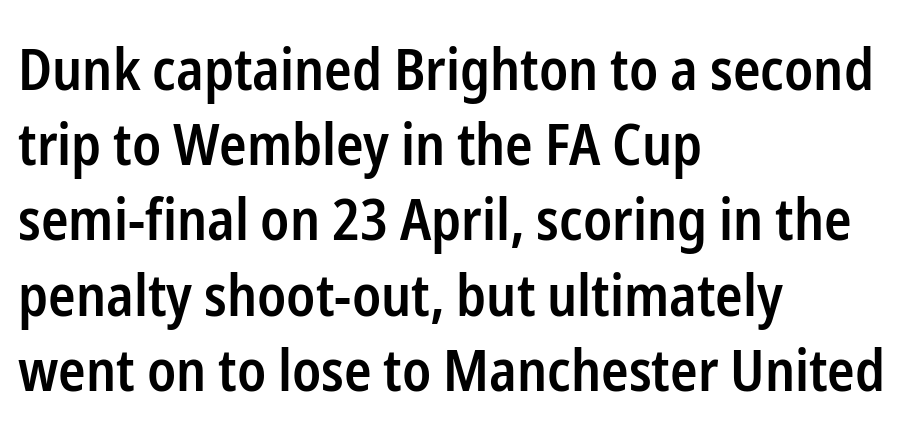
{"serif": "no", "italic": "no", "bold": "semi", "weight": "semibold", "width": "condensed", "stroke_contrast": "low", "x_height": "medium", "monospaced": "no", "underline": "no", "align": "left", "line_spacing": "normal", "line_spacing_ratio": 1.32, "letter_spacing": "normal", "letter_spacing_em": 0.0, "glyph_px": 57}
